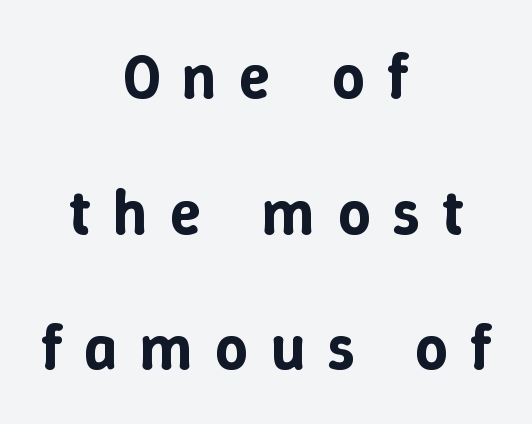
{"italic": "no", "width": "normal", "stroke_contrast": "low", "x_height": "medium", "monospaced": "no", "underline": "no", "align": "center", "line_spacing": "loose", "line_spacing_ratio": 2.12, "letter_spacing": "wide", "letter_spacing_em": 0.35, "glyph_px": 64}
